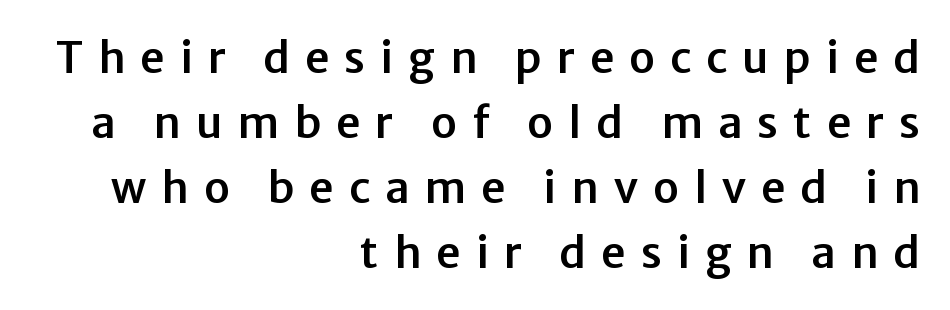
Q: Is the text italic (slanted)? A: No, it is upright.
Q: Is the typeface a serif or a sans-serif typeface? A: Sans-serif.
Q: Is the text underlined? A: No.
Q: How is the paragraph aligned? A: Right-aligned.
Q: Is the spacing between letters normal or unusually wide? A: Unusually wide.
Q: Is the spacing between lines tight, normal or loose? A: Normal.
Q: Width (condensed, normal, or wide)? A: Normal.
Q: Stroke contrast? A: Low.
Q: x-height? A: Medium.
Q: Monospaced? A: No.
